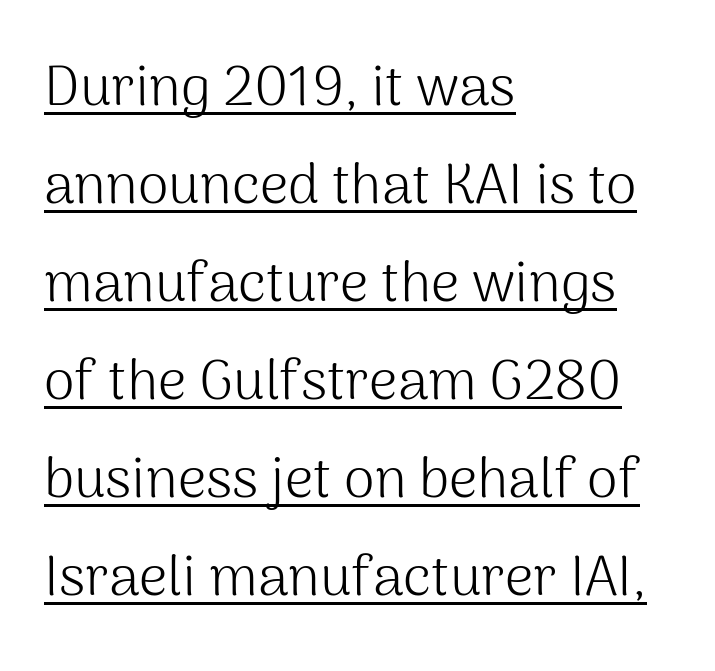
{"serif": "no", "italic": "no", "bold": "no", "weight": "light", "width": "normal", "stroke_contrast": "medium", "x_height": "medium", "monospaced": "no", "underline": "yes", "align": "left", "line_spacing_ratio": 1.75, "letter_spacing": "normal", "letter_spacing_em": 0.0, "glyph_px": 56}
